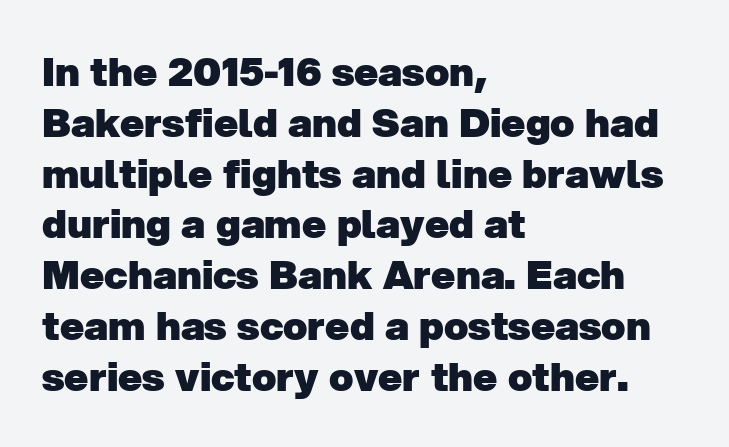
Q: Is the text bold? A: Yes.
Q: Is the typeface a serif or a sans-serif typeface? A: Sans-serif.
Q: Is the text underlined? A: No.
Q: How is the paragraph aligned? A: Left-aligned.
Q: Is the spacing between letters normal or unusually wide? A: Normal.
Q: Is the spacing between lines tight, normal or loose? A: Normal.
Q: Width (condensed, normal, or wide)? A: Normal.
Q: Stroke contrast? A: Low.
Q: x-height? A: Medium.
Q: Monospaced? A: No.
